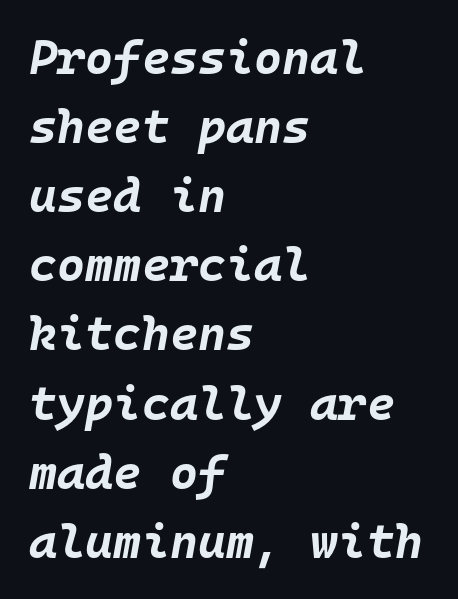
{"italic": "yes", "lean": "right", "slant_degrees": 10, "bold": "yes", "weight": "bold", "width": "normal", "stroke_contrast": "low", "x_height": "large", "monospaced": "yes", "underline": "no", "align": "left", "line_spacing": "normal", "line_spacing_ratio": 1.44, "letter_spacing": "normal", "letter_spacing_em": 0.0, "glyph_px": 48}
